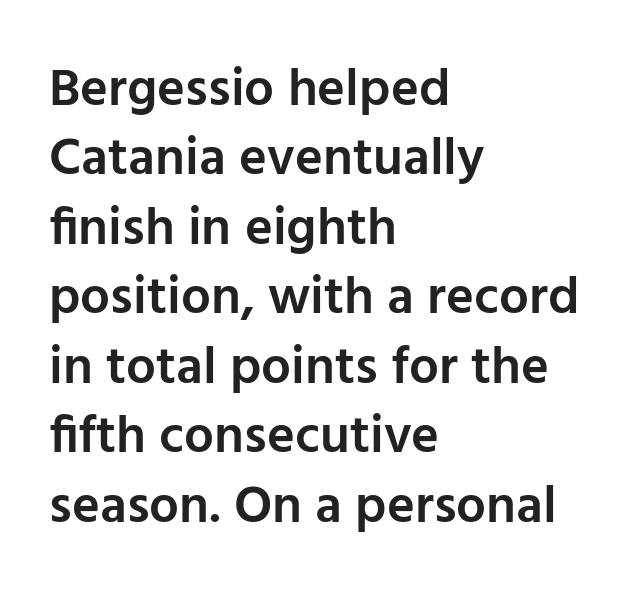
Q: Is the text bold? A: Semi-bold.
Q: Is the text italic (slanted)? A: No, it is upright.
Q: Is the typeface a serif or a sans-serif typeface? A: Sans-serif.
Q: Is the text underlined? A: No.
Q: How is the paragraph aligned? A: Left-aligned.
Q: Is the spacing between letters normal or unusually wide? A: Normal.
Q: Is the spacing between lines tight, normal or loose? A: Normal.
Q: Width (condensed, normal, or wide)? A: Normal.
Q: Stroke contrast? A: Low.
Q: x-height? A: Medium.
Q: Monospaced? A: No.
